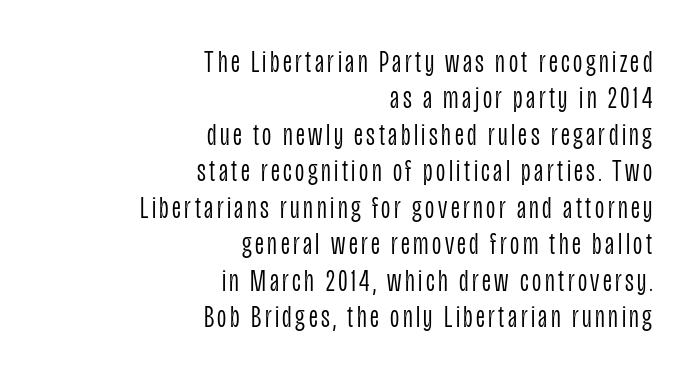
This sample has the flowing, uneven cadence of proportional lettering. Quick note: not italic, upright. The glyphs in this specimen are sans serif. Each row of text sits above clean, open space. You could barely slide anything between these rows.
